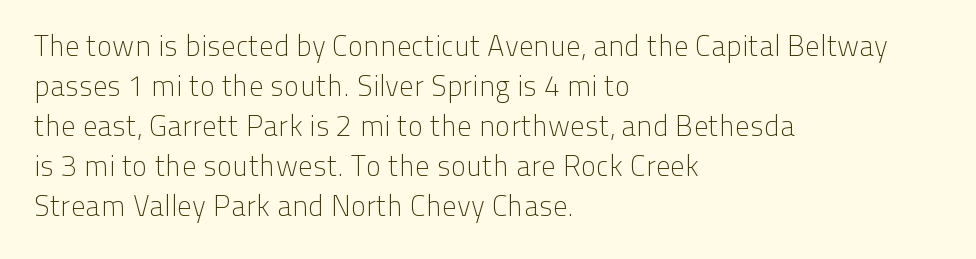
These lines stack with their left ends in a neat column. This is not heavy type; no bold has been used. Quick note: interline space is typical. The axis of the letterforms is exactly vertical. This sample has the flowing, uneven cadence of proportional lettering.
